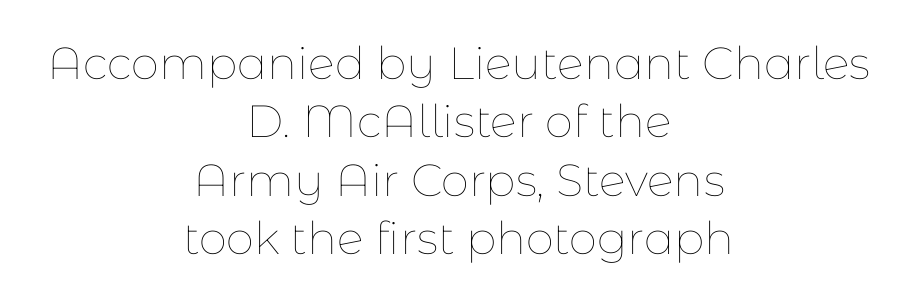
Q: Is the text bold? A: No.
Q: Is the text italic (slanted)? A: No, it is upright.
Q: Is the text underlined? A: No.
Q: How is the paragraph aligned? A: Centered.
Q: Is the spacing between letters normal or unusually wide? A: Normal.
Q: Is the spacing between lines tight, normal or loose? A: Normal.
Q: Width (condensed, normal, or wide)? A: Normal.
Q: Stroke contrast? A: Low.
Q: x-height? A: Medium.
Q: Monospaced? A: No.
